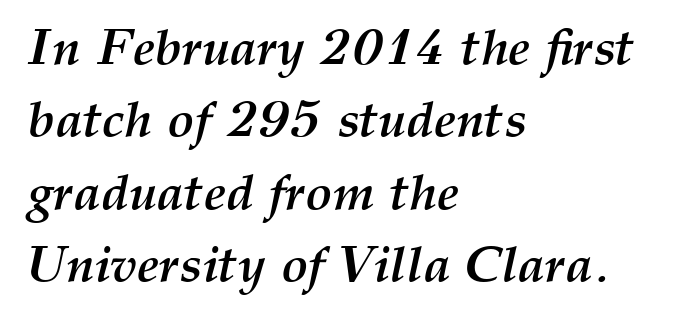
Q: Is the text bold? A: Yes.
Q: Is the text italic (slanted)? A: Yes, it leans right by about 12 degrees.
Q: Is the text underlined? A: No.
Q: How is the paragraph aligned? A: Left-aligned.
Q: Is the spacing between letters normal or unusually wide? A: Normal.
Q: Is the spacing between lines tight, normal or loose? A: Normal.
Q: Width (condensed, normal, or wide)? A: Normal.
Q: Stroke contrast? A: Medium.
Q: x-height? A: Medium.
Q: Monospaced? A: No.
